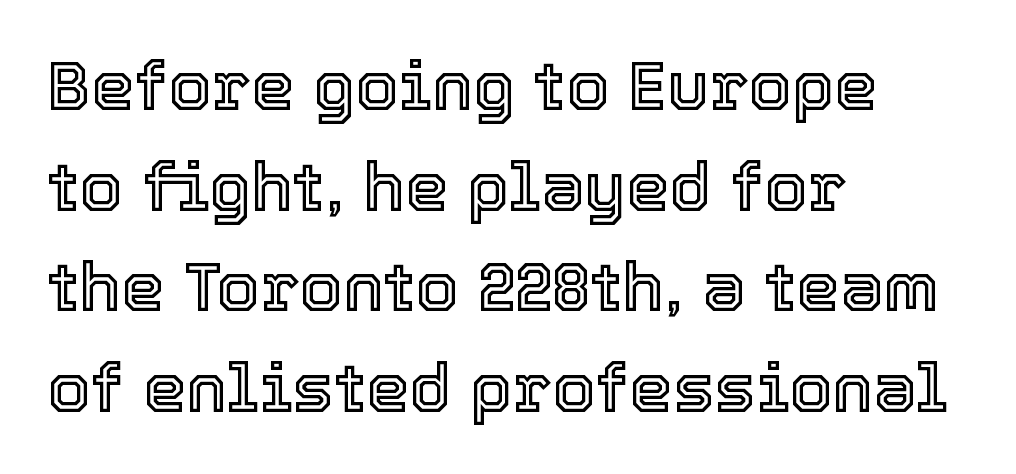
Q: Is the text italic (slanted)? A: No, it is upright.
Q: Is the text underlined? A: No.
Q: How is the paragraph aligned? A: Left-aligned.
Q: Is the spacing between letters normal or unusually wide? A: Normal.
Q: Is the spacing between lines tight, normal or loose? A: Normal.
Q: Width (condensed, normal, or wide)? A: Normal.
Q: x-height? A: Medium.
Q: Monospaced? A: No.
